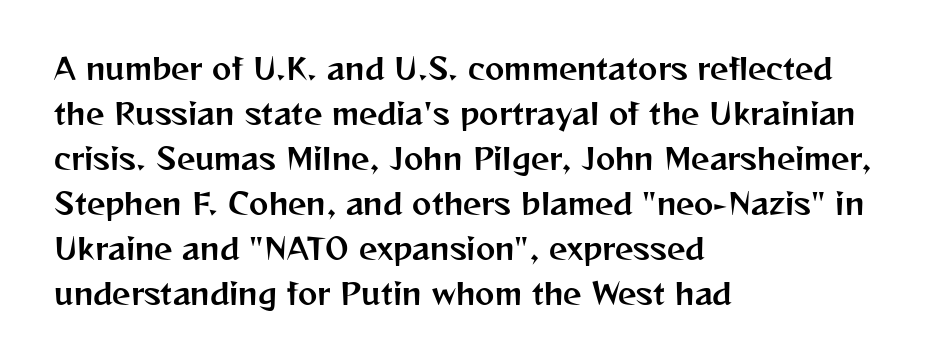
The image shows 29 px sans-serif type, upright; set left-aligned, normal line spacing (1.55x), normal letter spacing, not underlined; medium stroke contrast and a medium x-height.
